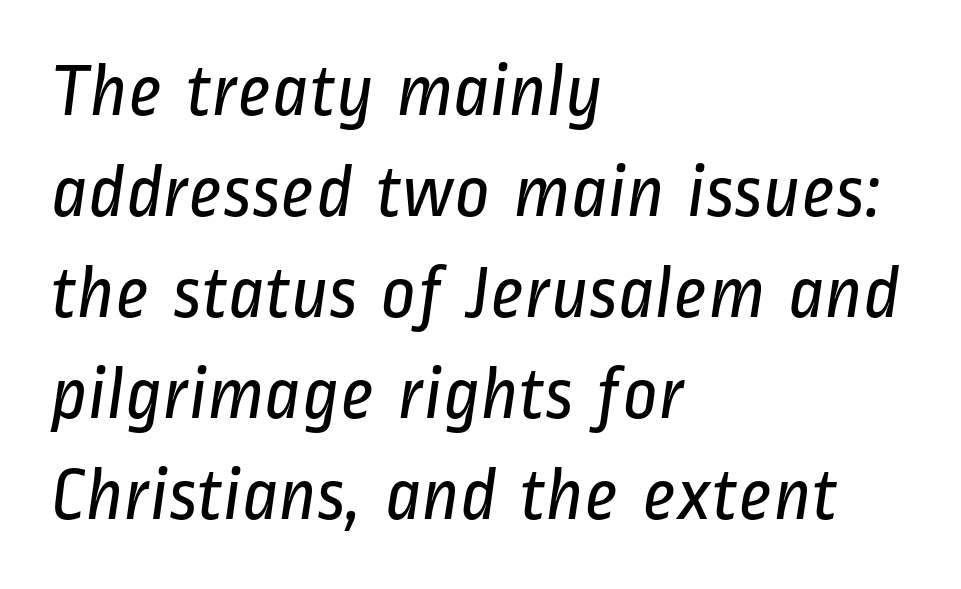
The rendering uses natural spacing where letterforms have individual widths. No extra tracking has been applied to these lines. Letterform terminals end flat and unadorned throughout the passage. Horizontal alignment here is leftward, the default for most running prose.
